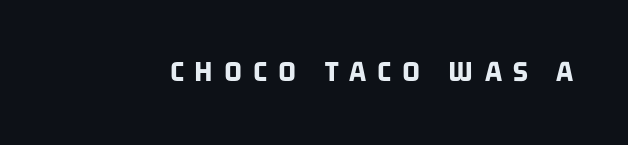
Q: Is the text bold? A: Yes.
Q: Is the typeface a serif or a sans-serif typeface? A: Sans-serif.
Q: Is the text underlined? A: No.
Q: Is the spacing between letters normal or unusually wide? A: Unusually wide.
Q: Width (condensed, normal, or wide)? A: Condensed.
Q: Stroke contrast? A: Low.
Q: x-height? A: Large.
Q: Monospaced? A: No.
